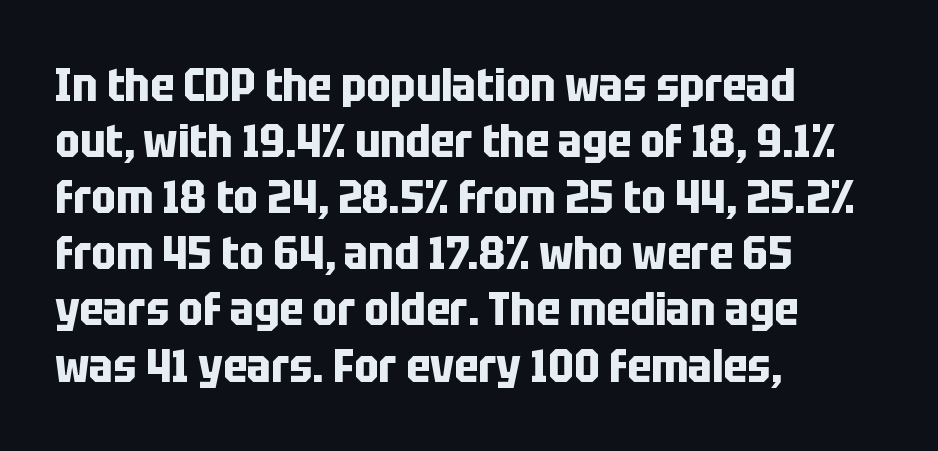
Is the letter spacing exaggerated? No — it looks like the ordinary default. Is the block centered? No — it sits flush against the left margin. Heavy, bold letterforms. Type without underlining. What kind of face is this? One without serifs — a sans. Character widths vary here, with narrow letters taking less room than wide ones.
